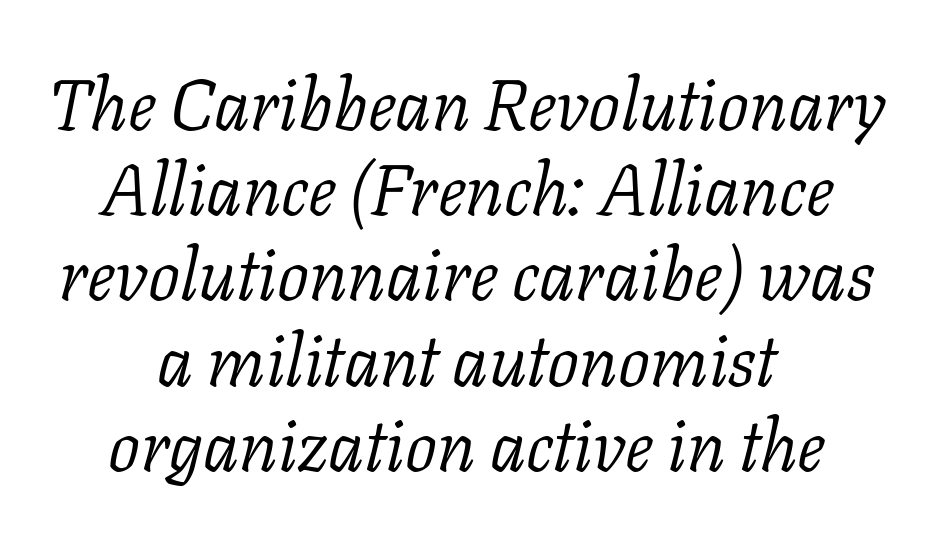
{"serif": "yes", "italic": "yes", "lean": "right", "slant_degrees": 11, "bold": "no", "weight": "light", "width": "normal", "stroke_contrast": "low", "x_height": "medium", "monospaced": "no", "underline": "no", "align": "center", "line_spacing_ratio": 1.2, "letter_spacing": "normal", "letter_spacing_em": 0.0, "glyph_px": 71}
